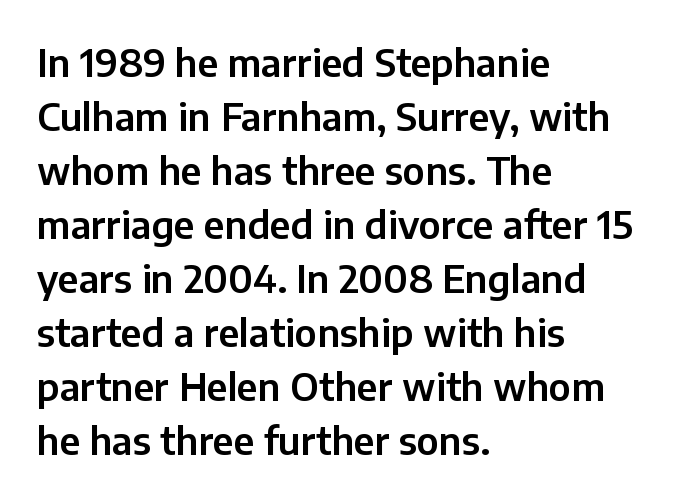
Q: Is the text italic (slanted)? A: No, it is upright.
Q: Is the typeface a serif or a sans-serif typeface? A: Sans-serif.
Q: Is the text underlined? A: No.
Q: How is the paragraph aligned? A: Left-aligned.
Q: Is the spacing between letters normal or unusually wide? A: Normal.
Q: Is the spacing between lines tight, normal or loose? A: Normal.
Q: Width (condensed, normal, or wide)? A: Normal.
Q: Stroke contrast? A: Low.
Q: x-height? A: Medium.
Q: Monospaced? A: No.
